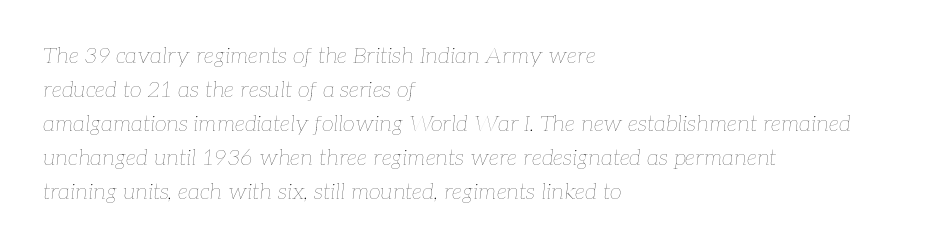
Q: Is the text bold? A: No.
Q: Is the text italic (slanted)? A: Yes, it leans right by about 7 degrees.
Q: Is the text underlined? A: No.
Q: How is the paragraph aligned? A: Left-aligned.
Q: Is the spacing between letters normal or unusually wide? A: Normal.
Q: Is the spacing between lines tight, normal or loose? A: Normal.
